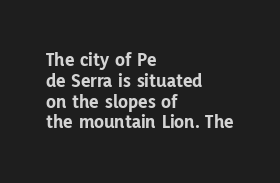
The image shows 20 px bold type, upright; set left-aligned, tight line spacing (1.04x), normal letter spacing, not underlined.
